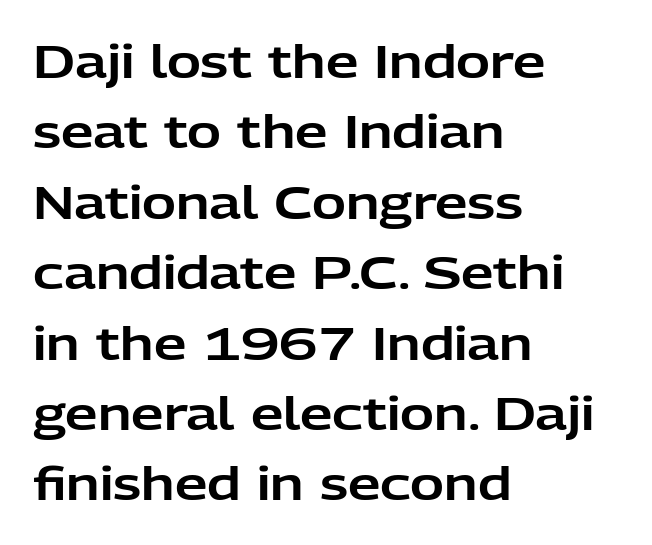
Q: Is the text italic (slanted)? A: No, it is upright.
Q: Is the typeface a serif or a sans-serif typeface? A: Sans-serif.
Q: Is the text underlined? A: No.
Q: How is the paragraph aligned? A: Left-aligned.
Q: Is the spacing between letters normal or unusually wide? A: Normal.
Q: Is the spacing between lines tight, normal or loose? A: Normal.
Q: Width (condensed, normal, or wide)? A: Normal.
Q: Stroke contrast? A: Low.
Q: x-height? A: Medium.
Q: Monospaced? A: No.
